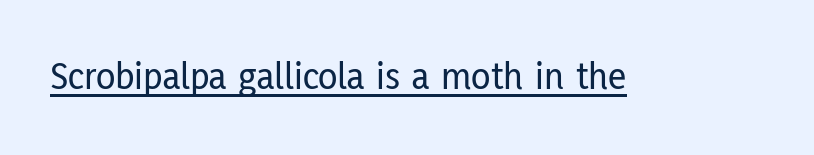
Q: Is the text italic (slanted)? A: No, it is upright.
Q: Is the typeface a serif or a sans-serif typeface? A: Sans-serif.
Q: Is the text underlined? A: Yes.
Q: Is the spacing between letters normal or unusually wide? A: Normal.
Q: Width (condensed, normal, or wide)? A: Condensed.
Q: Stroke contrast? A: Low.
Q: x-height? A: Medium.
Q: Monospaced? A: No.
